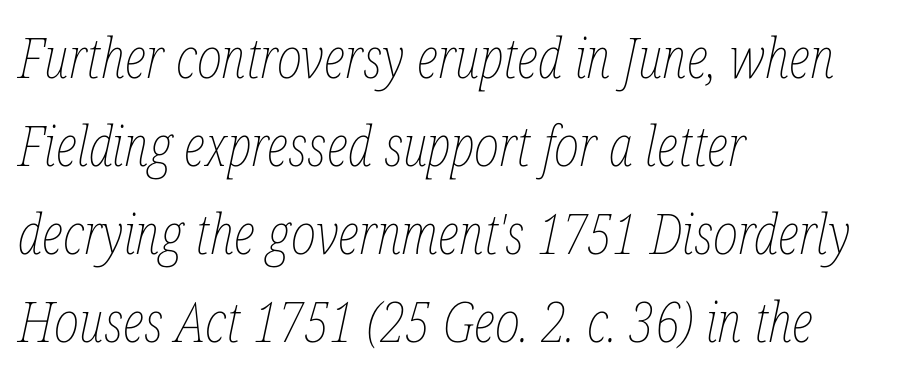
Descender tails drop into unmarked territory. Casual observation: everything's shoved over to the left. The line-height multiplier appears to be the usual default. The typography opts for an oblique posture over an upright one.
